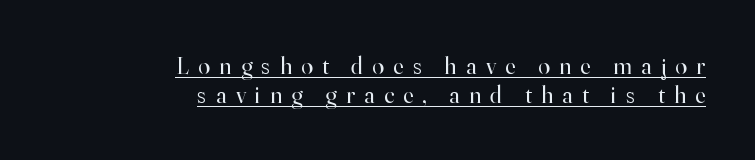
Q: Is the text bold? A: No.
Q: Is the text italic (slanted)? A: No, it is upright.
Q: Is the text underlined? A: Yes.
Q: How is the paragraph aligned? A: Right-aligned.
Q: Is the spacing between letters normal or unusually wide? A: Unusually wide.
